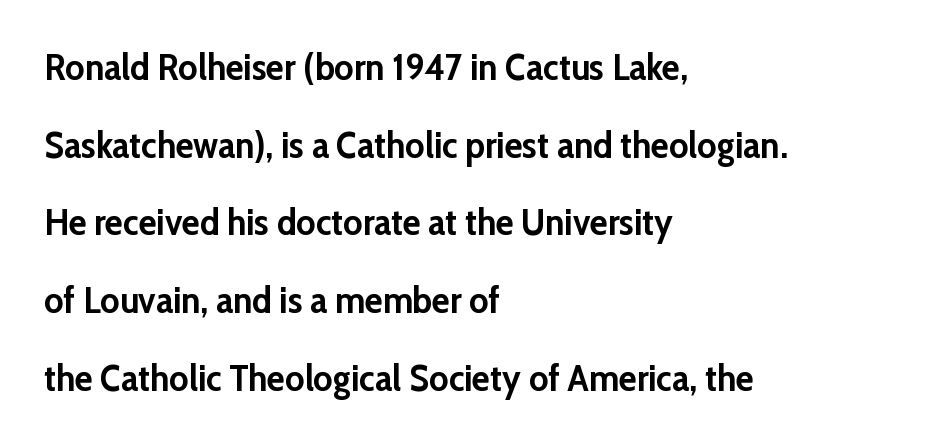
The image shows 37 px semibold sans-serif type, upright; set left-aligned, loose line spacing (2.1x), normal letter spacing, not underlined; low stroke contrast and a medium x-height.
